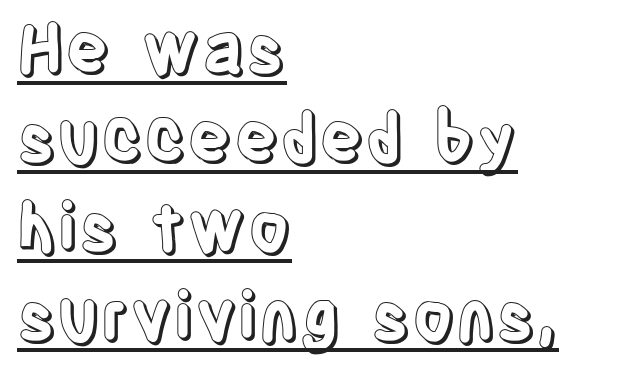
Q: Is the text italic (slanted)? A: No, it is upright.
Q: Is the text underlined? A: Yes.
Q: How is the paragraph aligned? A: Left-aligned.
Q: Is the spacing between letters normal or unusually wide? A: Normal.
Q: Is the spacing between lines tight, normal or loose? A: Normal.
Q: Width (condensed, normal, or wide)? A: Condensed.
Q: x-height? A: Large.
Q: Monospaced? A: No.
